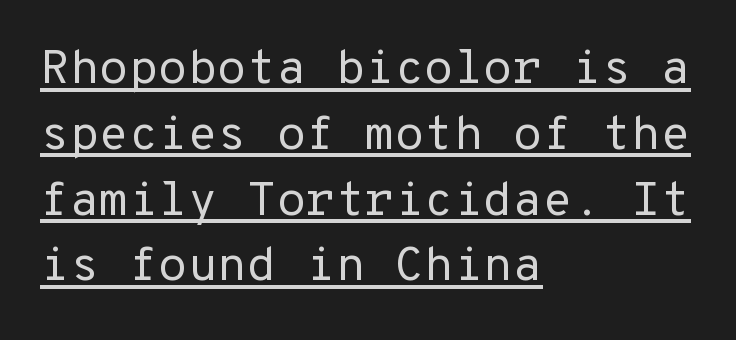
The image shows 48 px regular-weight sans-serif type, upright; set left-aligned, normal line spacing (1.37x), normal letter spacing, underlined; low stroke contrast and a medium x-height.
